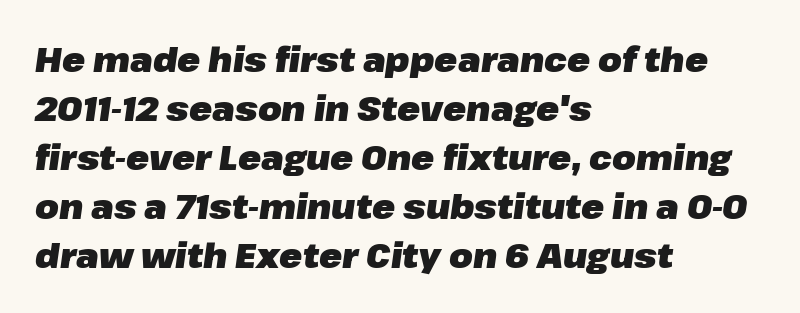
{"italic": "yes", "lean": "right", "slant_degrees": 8, "bold": "yes", "weight": "heavy", "width": "normal", "stroke_contrast": "low", "x_height": "medium", "monospaced": "no", "underline": "no", "align": "left", "line_spacing": "normal", "line_spacing_ratio": 1.44, "letter_spacing": "normal", "letter_spacing_em": 0.0, "glyph_px": 34}
